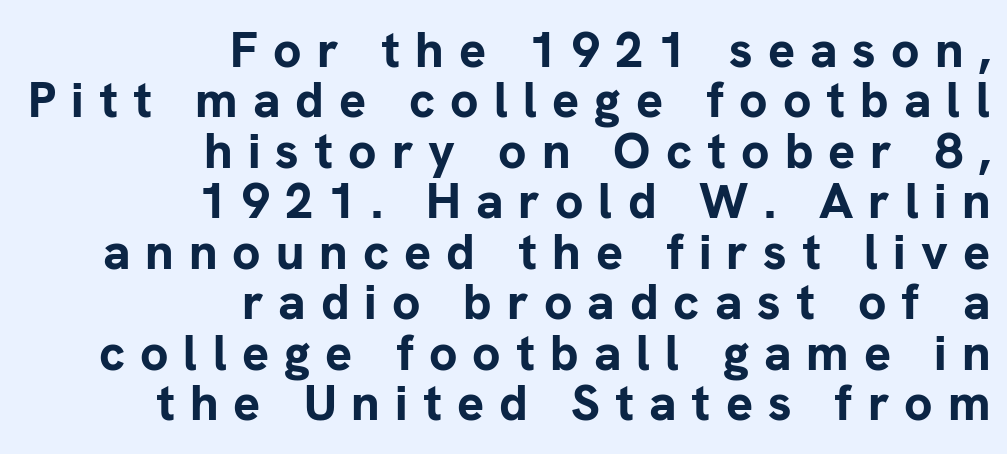
The image shows 50 px bold sans-serif type, upright; set right-aligned, tight line spacing (1.01x), unusually wide letter spacing (+0.3 em), not underlined; low stroke contrast and a medium x-height.
